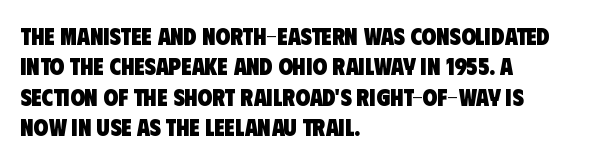
{"bold": "yes", "underline": "no", "align": "left", "line_spacing": "normal", "line_spacing_ratio": 1.27, "letter_spacing": "normal", "letter_spacing_em": 0.0, "glyph_px": 24}
